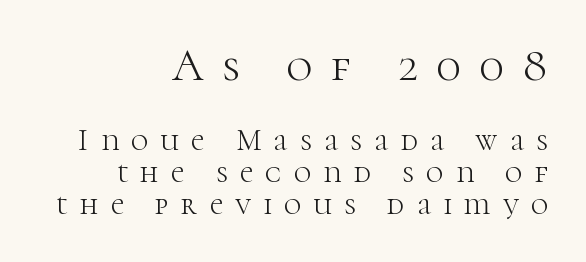
The image shows 45 px light serif type, upright; set right-aligned, tight line spacing (1.07x), unusually wide letter spacing (+0.41 em), not underlined; the first (top) block is 1.5x larger; high stroke contrast and a medium x-height.
